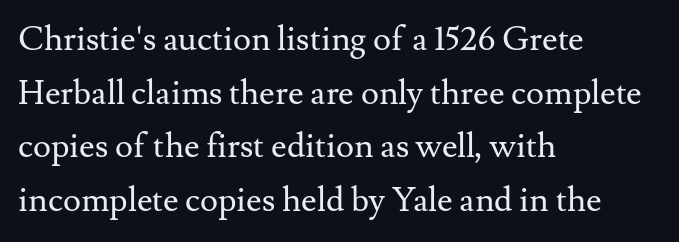
The image shows 34 px regular-weight serif type, upright; set left-aligned, normal line spacing (1.58x), normal letter spacing, not underlined; medium stroke contrast and a small x-height.
